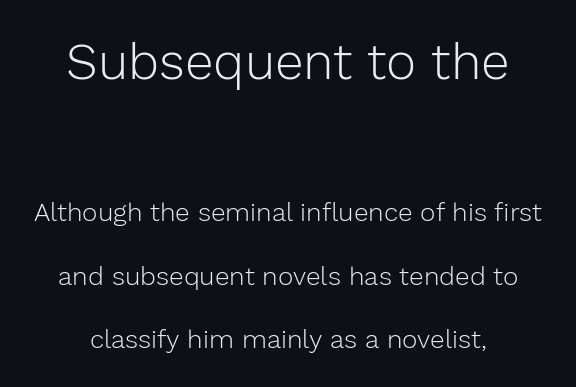
{"serif": "no", "italic": "no", "bold": "no", "weight": "light", "width": "normal", "stroke_contrast": "low", "x_height": "medium", "monospaced": "no", "underline": "no", "line_spacing": "loose", "line_spacing_ratio": 2.44, "letter_spacing": "normal", "letter_spacing_em": 0.0, "larger_block": "first", "size_ratio": 1.96, "glyph_px": 51}
